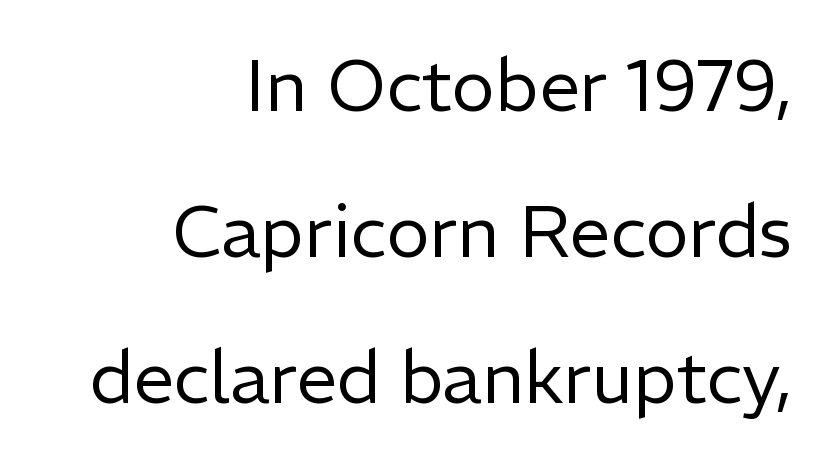
Q: Is the text bold? A: No.
Q: Is the text italic (slanted)? A: No, it is upright.
Q: Is the typeface a serif or a sans-serif typeface? A: Sans-serif.
Q: Is the text underlined? A: No.
Q: How is the paragraph aligned? A: Right-aligned.
Q: Is the spacing between letters normal or unusually wide? A: Normal.
Q: Is the spacing between lines tight, normal or loose? A: Loose.
Q: Width (condensed, normal, or wide)? A: Normal.
Q: Stroke contrast? A: Low.
Q: x-height? A: Medium.
Q: Monospaced? A: No.
